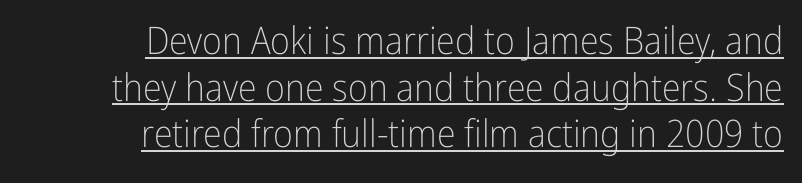
Q: Is the text bold? A: No.
Q: Is the text italic (slanted)? A: No, it is upright.
Q: Is the typeface a serif or a sans-serif typeface? A: Sans-serif.
Q: Is the text underlined? A: Yes.
Q: How is the paragraph aligned? A: Right-aligned.
Q: Is the spacing between letters normal or unusually wide? A: Normal.
Q: Width (condensed, normal, or wide)? A: Condensed.
Q: Stroke contrast? A: Low.
Q: x-height? A: Medium.
Q: Monospaced? A: No.
